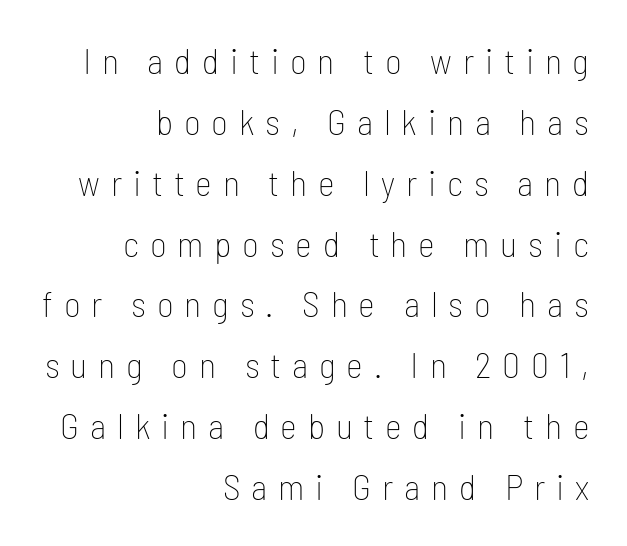
Q: Is the text bold? A: No.
Q: Is the text italic (slanted)? A: No, it is upright.
Q: Is the typeface a serif or a sans-serif typeface? A: Sans-serif.
Q: Is the text underlined? A: No.
Q: How is the paragraph aligned? A: Right-aligned.
Q: Is the spacing between letters normal or unusually wide? A: Unusually wide.
Q: Is the spacing between lines tight, normal or loose? A: Normal.
Q: Width (condensed, normal, or wide)? A: Condensed.
Q: Stroke contrast? A: Low.
Q: x-height? A: Medium.
Q: Monospaced? A: No.
